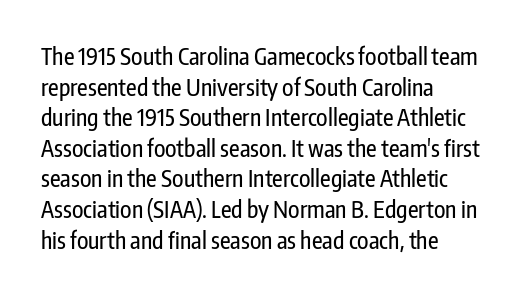
Q: Is the text italic (slanted)? A: No, it is upright.
Q: Is the text underlined? A: No.
Q: How is the paragraph aligned? A: Left-aligned.
Q: Is the spacing between letters normal or unusually wide? A: Normal.
Q: Is the spacing between lines tight, normal or loose? A: Normal.
